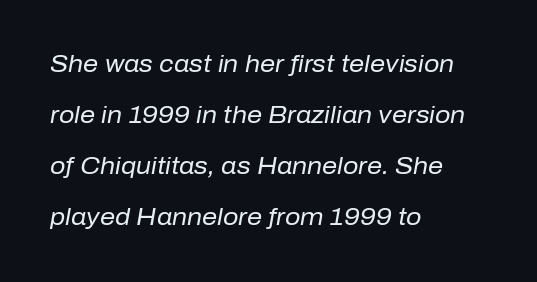
The leading is generous, giving the passage an open texture. Only glyphs here, with clear space below each row. Weight: not bold — regular or lighter. Notice how the stems are inclined rather than vertical — that's the hallmark of italics. What stands out about the letter spacing? Nothing — it is the standard amount. The rendering anchors every line to the left-hand side.
